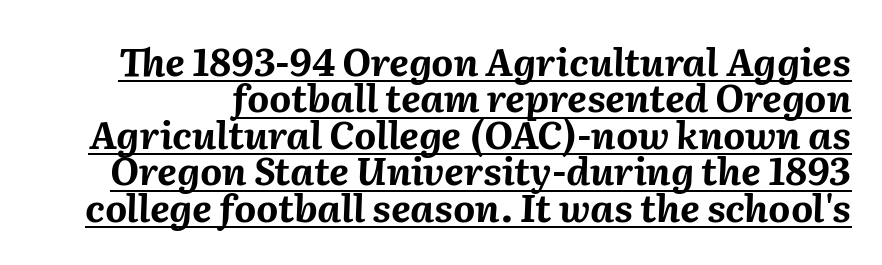
Do the characters align in a grid? No, the font is proportional. The horizontal fit of the characters is conventional and even. The typography opts for an oblique posture over an upright one. How would I describe the line gaps? Narrow and economical.
